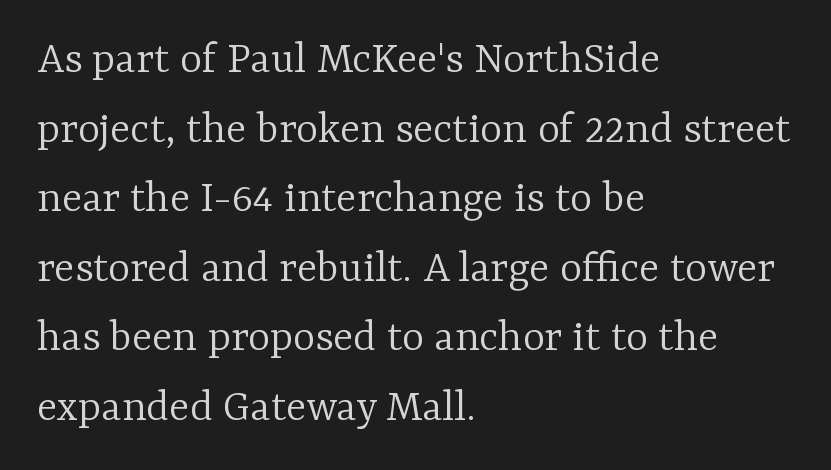
{"serif": "yes", "italic": "no", "bold": "no", "weight": "light", "width": "normal", "stroke_contrast": "low", "x_height": "medium", "monospaced": "no", "underline": "no", "align": "left", "line_spacing": "normal", "line_spacing_ratio": 1.48, "letter_spacing": "normal", "letter_spacing_em": 0.0, "glyph_px": 47}
